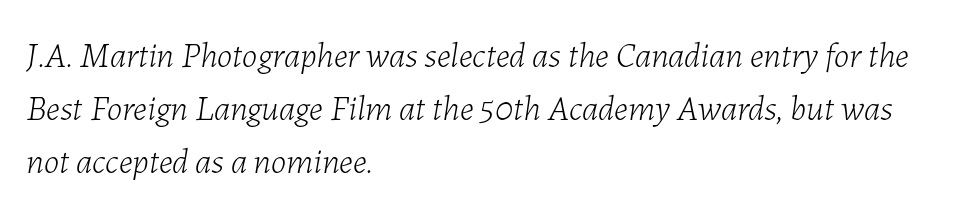
Rendered with sloped, italic letterforms. Note the varied advance widths — an 'i' is clearly narrower than an 'm'. Does extra space separate the letters? No, they use regular spacing. Baseline-to-baseline distance is the conventional proportion of letter height. Is the type heavy? It reads as light-to-regular instead. Letters rest on an invisible, unmarked baseline.
